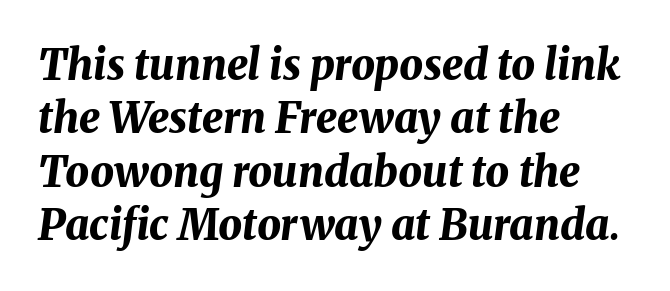
Here the glyphs are tracked normally, forming tight word shapes. The glyphs are unaccompanied by any horizontal stroke below them. Italic: yes, the glyphs are oblique. Here the designer chose a conventional face with non-uniform glyph widths.
